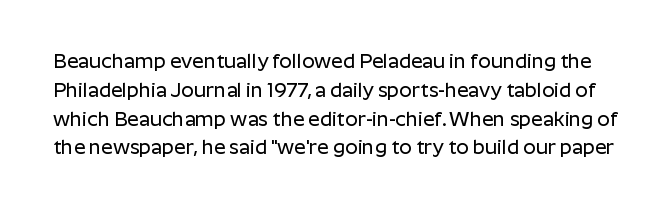
This rendering features lettering with no underline. The lines sit at an ordinary, default distance from one another. Honestly, the letter spacing is just normal — you wouldn't notice it. Do the letters lean? They stand straight.
